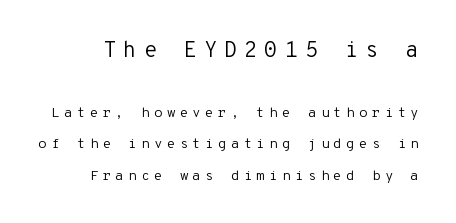
Loosely led — the rows are spread out. The first block has been scaled up relative to the second. The zone under the glyphs is completely vacant. The passage shown has open, widely tracked lettering throughout.
